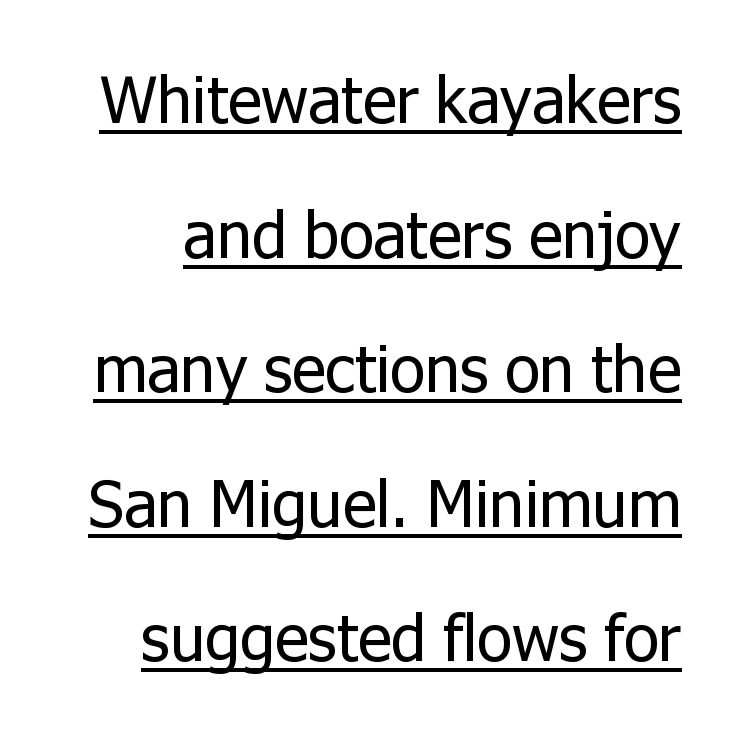
Q: Is the text bold? A: No.
Q: Is the text italic (slanted)? A: No, it is upright.
Q: Is the typeface a serif or a sans-serif typeface? A: Sans-serif.
Q: Is the text underlined? A: Yes.
Q: Is the spacing between letters normal or unusually wide? A: Normal.
Q: Is the spacing between lines tight, normal or loose? A: Loose.
Q: Width (condensed, normal, or wide)? A: Normal.
Q: Stroke contrast? A: Low.
Q: x-height? A: Medium.
Q: Monospaced? A: No.
